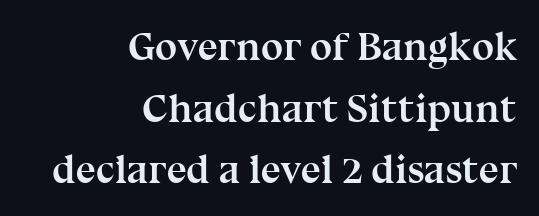
The image shows 40 px semibold serif type, upright; set right-aligned, normal line spacing (1.54x), normal letter spacing, not underlined; medium stroke contrast and a medium x-height.
